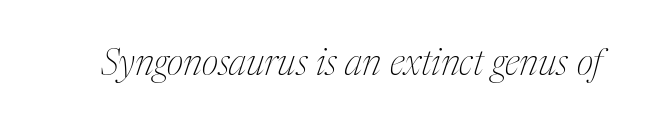
{"serif": "yes", "italic": "yes", "lean": "right", "slant_degrees": 17, "bold": "no", "weight": "thin", "width": "condensed", "stroke_contrast": "medium", "x_height": "medium", "monospaced": "no", "underline": "no", "letter_spacing": "normal", "letter_spacing_em": 0.0, "glyph_px": 36}
